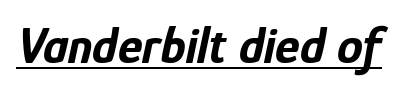
Check the space under the baseline: a stroke is drawn there. What weight is shown? A full bold with thick strokes. The text carries the slant typical of an italic or oblique font. The passage shown is typed in a proportional face where columns would drift. The rendering keeps characters at their native spacing.
